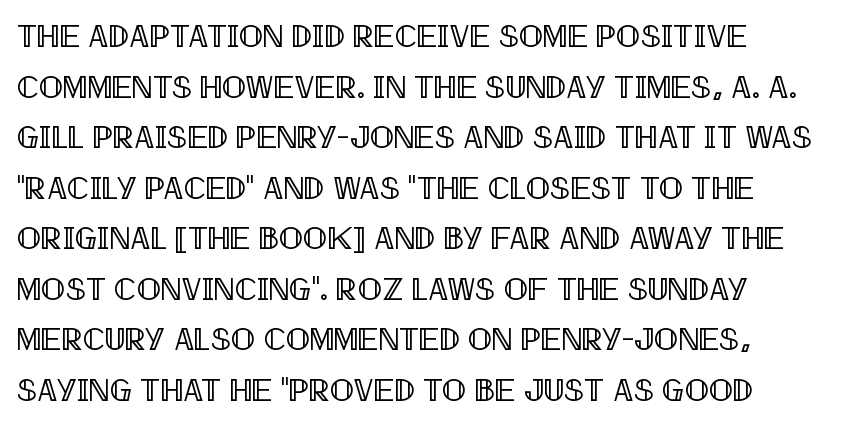
Q: Is the text italic (slanted)? A: No, it is upright.
Q: Is the text underlined? A: No.
Q: How is the paragraph aligned? A: Left-aligned.
Q: Is the spacing between letters normal or unusually wide? A: Normal.
Q: Is the spacing between lines tight, normal or loose? A: Normal.
Q: Width (condensed, normal, or wide)? A: Condensed.
Q: x-height? A: Large.
Q: Monospaced? A: No.
